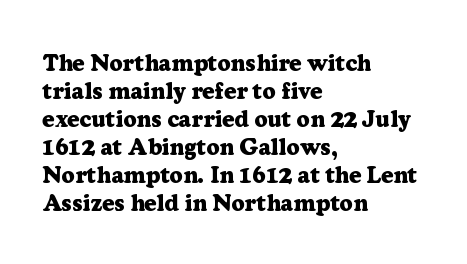
Look at the stroke-to-counter ratio: heavy, a bold. Ordinary non-slanted type is in use. The baseline area is clear. The setting favours the left margin, as ordinary paragraphs usually do. Look at the tracking — it's just the regular setting, nothing added.
